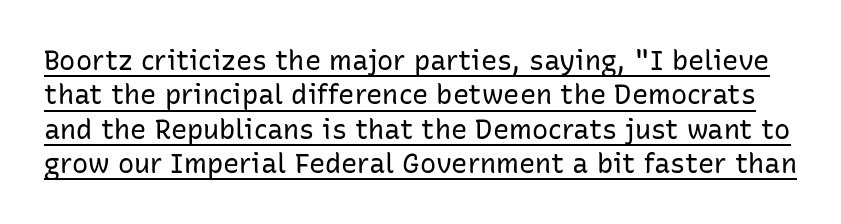
The image shows 27 px text type, upright; set normal line spacing (1.27x), normal letter spacing, underlined.
